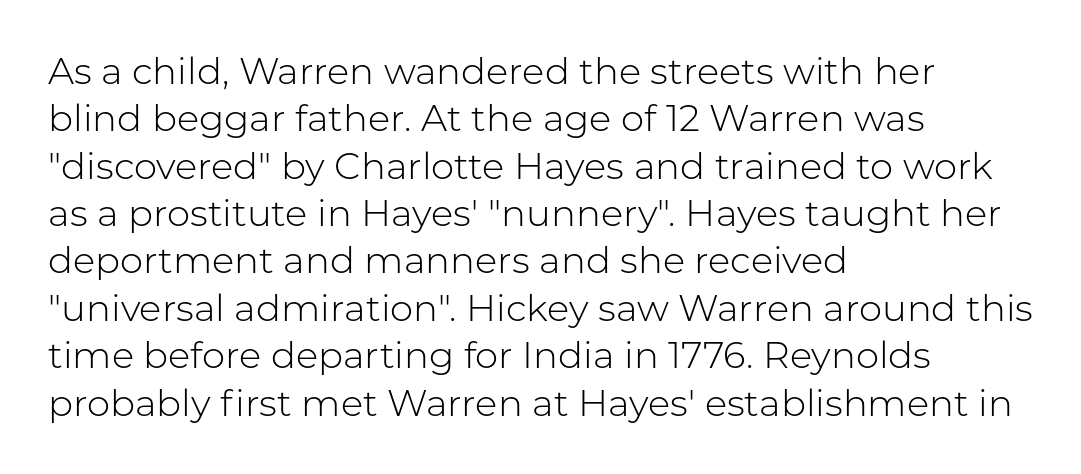
Q: Is the text bold? A: No.
Q: Is the text italic (slanted)? A: No, it is upright.
Q: Is the typeface a serif or a sans-serif typeface? A: Sans-serif.
Q: Is the text underlined? A: No.
Q: How is the paragraph aligned? A: Left-aligned.
Q: Is the spacing between letters normal or unusually wide? A: Normal.
Q: Is the spacing between lines tight, normal or loose? A: Normal.
Q: Width (condensed, normal, or wide)? A: Normal.
Q: Stroke contrast? A: Low.
Q: x-height? A: Medium.
Q: Monospaced? A: No.
